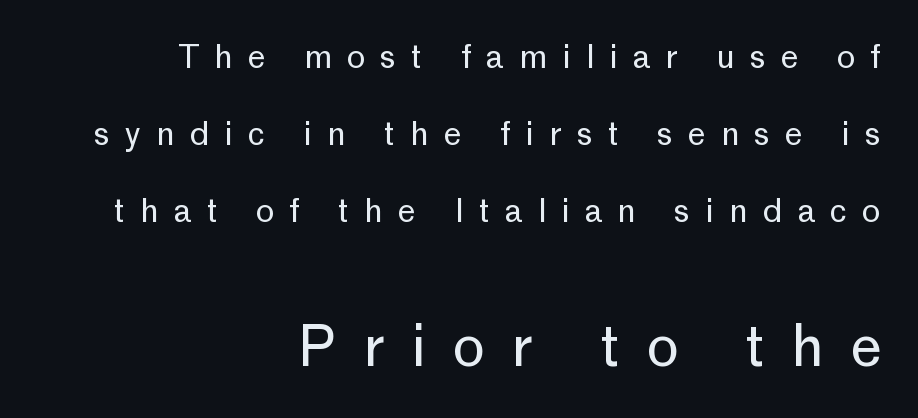
Successive baselines arrive slowly, with a big drop between each. Character size in the trailing block exceeds that of the leading block. Is the block centered? No — it sits flush against the right margin. The face used here is proportionally spaced, like ordinary book or web type. Think standard paragraph weight, or any step lighter than that.
